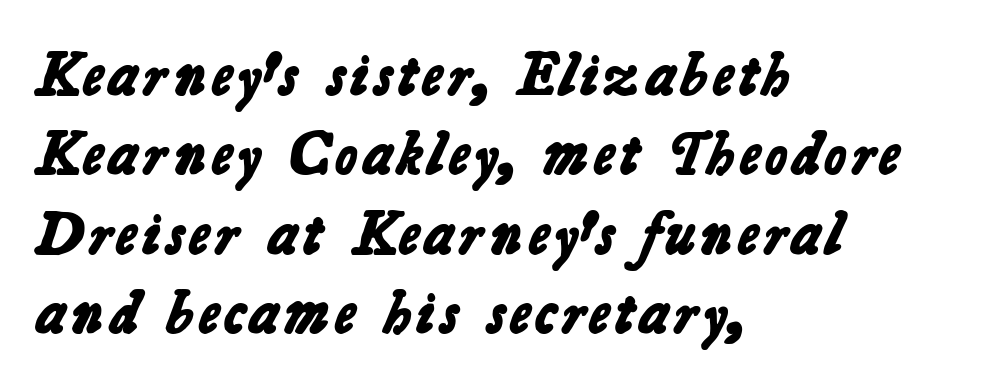
The image shows 61 px bold sans-serif type; set left-aligned, normal line spacing (1.3x), normal letter spacing, not underlined; low stroke contrast and a medium x-height.
